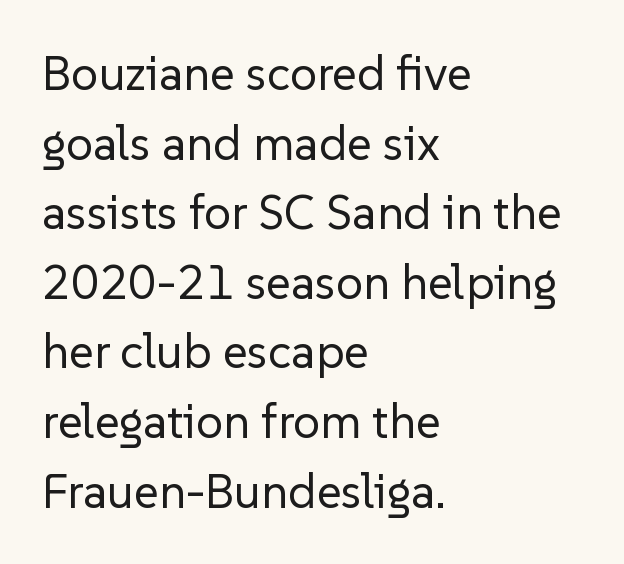
Q: Is the text bold? A: No.
Q: Is the text italic (slanted)? A: No, it is upright.
Q: Is the typeface a serif or a sans-serif typeface? A: Sans-serif.
Q: Is the text underlined? A: No.
Q: How is the paragraph aligned? A: Left-aligned.
Q: Is the spacing between letters normal or unusually wide? A: Normal.
Q: Is the spacing between lines tight, normal or loose? A: Normal.
Q: Width (condensed, normal, or wide)? A: Normal.
Q: Stroke contrast? A: Low.
Q: x-height? A: Medium.
Q: Monospaced? A: No.
